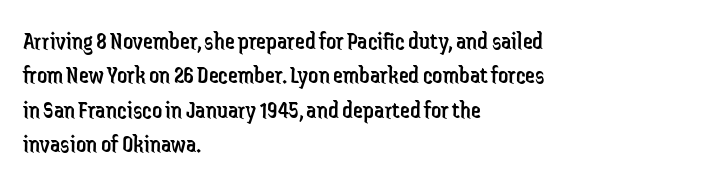
{"italic": "no", "bold": "no", "underline": "no", "align": "left", "line_spacing": "normal", "line_spacing_ratio": 1.38, "letter_spacing": "normal", "letter_spacing_em": 0.0, "glyph_px": 25}
